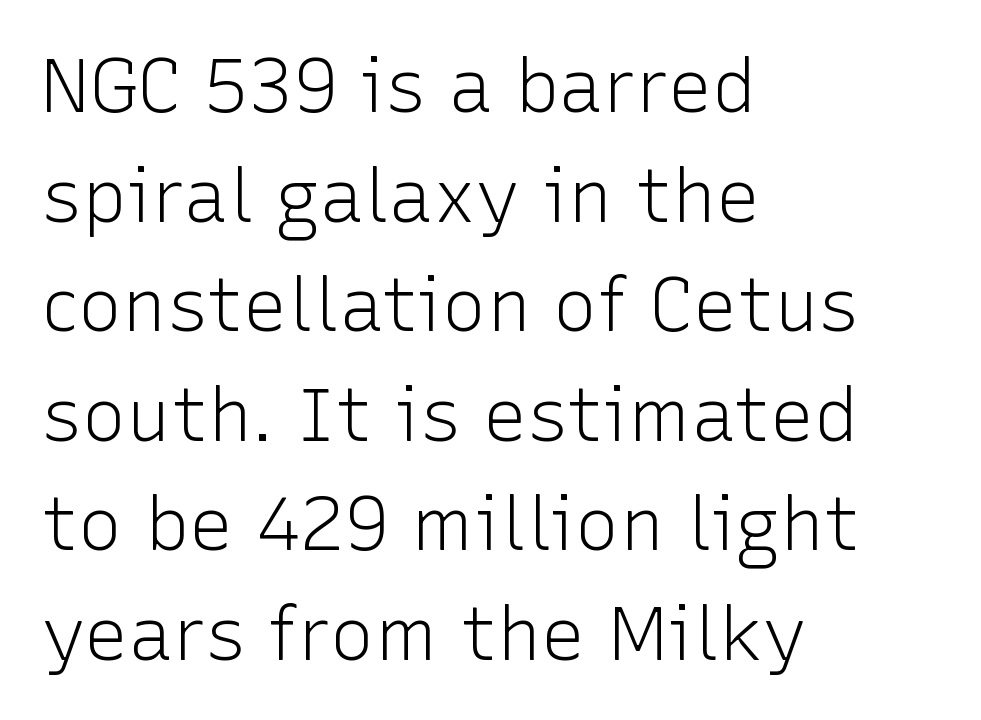
{"serif": "no", "italic": "no", "bold": "no", "weight": "light", "width": "normal", "stroke_contrast": "low", "x_height": "medium", "monospaced": "no", "underline": "no", "align": "left", "line_spacing": "normal", "line_spacing_ratio": 1.48, "letter_spacing": "normal", "letter_spacing_em": 0.0, "glyph_px": 74}
